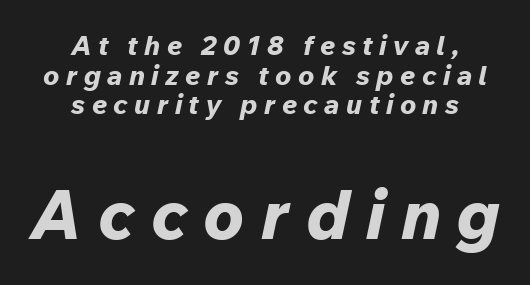
Q: Is the text bold? A: Yes.
Q: Is the text italic (slanted)? A: Yes, it leans right by about 12 degrees.
Q: Is the text underlined? A: No.
Q: How is the paragraph aligned? A: Centered.
Q: Is the spacing between letters normal or unusually wide? A: Unusually wide.
Q: Is the spacing between lines tight, normal or loose? A: Tight.
Q: Which block of text is set in a larger size, the first (top) or the second (bottom)? A: The second (bottom) one.
Q: Width (condensed, normal, or wide)? A: Normal.
Q: Stroke contrast? A: Low.
Q: x-height? A: Medium.
Q: Monospaced? A: No.
